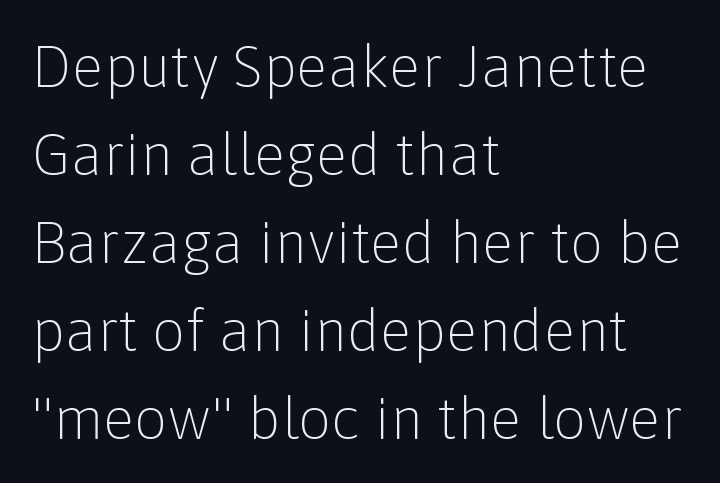
Q: Is the text bold? A: No.
Q: Is the text italic (slanted)? A: No, it is upright.
Q: Is the typeface a serif or a sans-serif typeface? A: Sans-serif.
Q: Is the text underlined? A: No.
Q: How is the paragraph aligned? A: Left-aligned.
Q: Is the spacing between letters normal or unusually wide? A: Normal.
Q: Is the spacing between lines tight, normal or loose? A: Normal.
Q: Width (condensed, normal, or wide)? A: Normal.
Q: Stroke contrast? A: Low.
Q: x-height? A: Medium.
Q: Monospaced? A: No.
